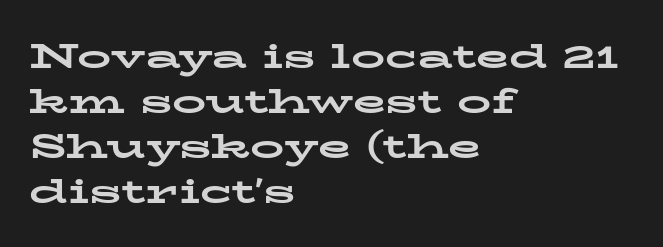
The image shows 34 px bold, wide serif type, upright; set left-aligned, normal line spacing (1.32x), normal letter spacing, not underlined; low stroke contrast and a medium x-height.
